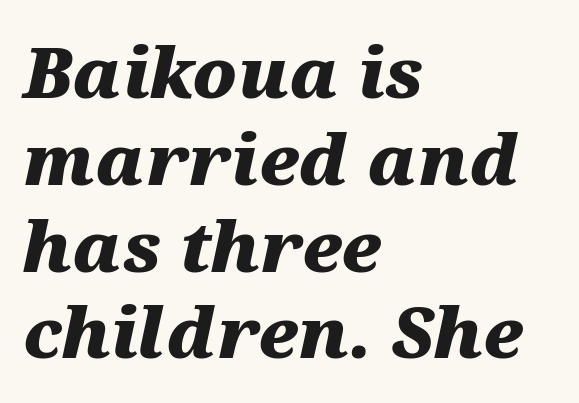
The image shows 70 px heavy, wide type, italic (leaning right); set left-aligned, line spacing 1.24x, normal letter spacing, not underlined; medium stroke contrast and a medium x-height.
